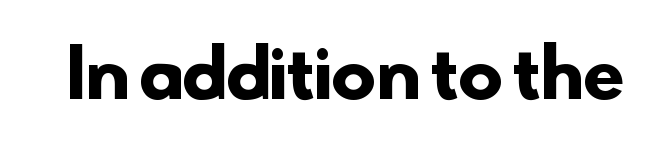
The image shows 67 px heavy sans-serif type; set normal letter spacing, not underlined; low stroke contrast and a small x-height.
